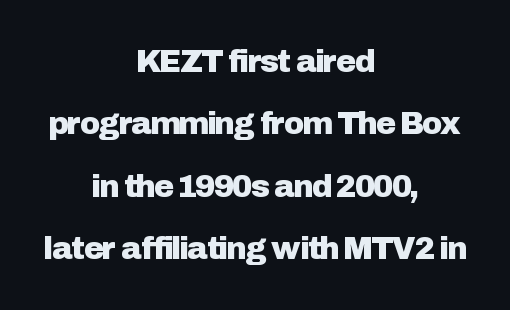
{"serif": "no", "italic": "no", "width": "normal", "stroke_contrast": "low", "x_height": "medium", "monospaced": "no", "underline": "no", "align": "center", "line_spacing": "loose", "line_spacing_ratio": 2.01, "letter_spacing": "normal", "letter_spacing_em": 0.0, "glyph_px": 31}
